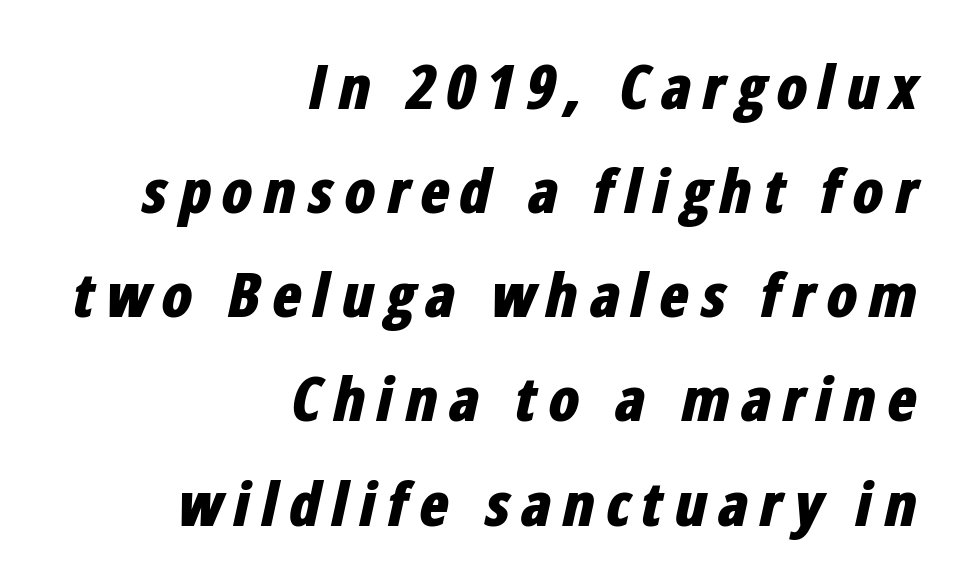
The letters advance in unequal steps, a hallmark of proportional type. Is the block centered? No — it sits flush against the right margin. The face used here has a pronounced slope to its letters. Underline: absent. Students, this is bold: see how much ink each stroke carries. Evenly set lines give the paragraph a standard silhouette.
